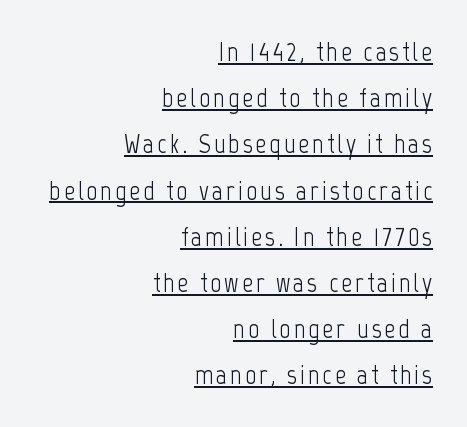
Q: Is the text bold? A: No.
Q: Is the text italic (slanted)? A: No, it is upright.
Q: Is the text underlined? A: Yes.
Q: How is the paragraph aligned? A: Right-aligned.
